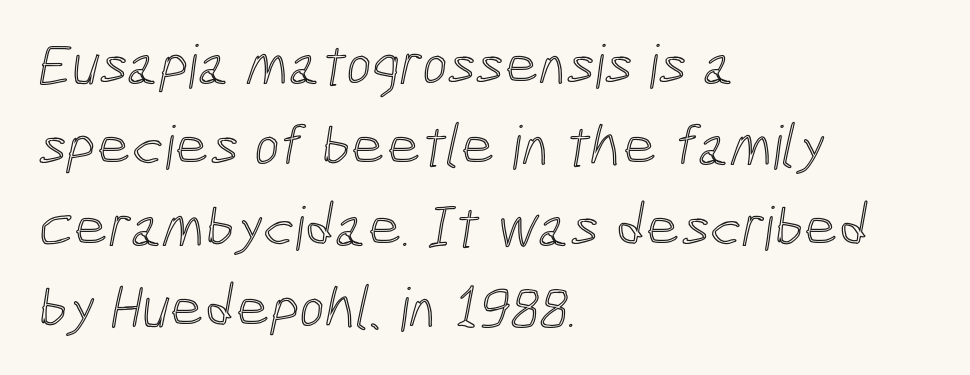
The image shows 60 px condensed type; set left-aligned, normal line spacing (1.35x), normal letter spacing, not underlined; a medium x-height.
